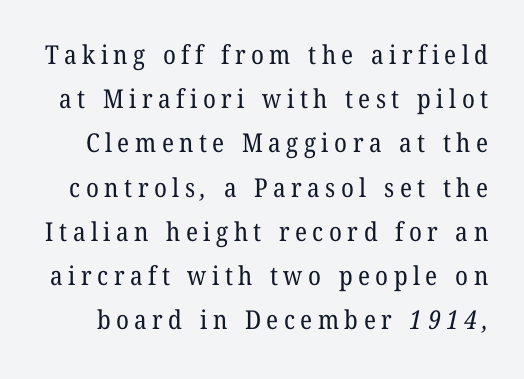
The image shows 26 px text type; set normal line spacing (1.7x), unusually wide letter spacing (+0.21 em), not underlined.
